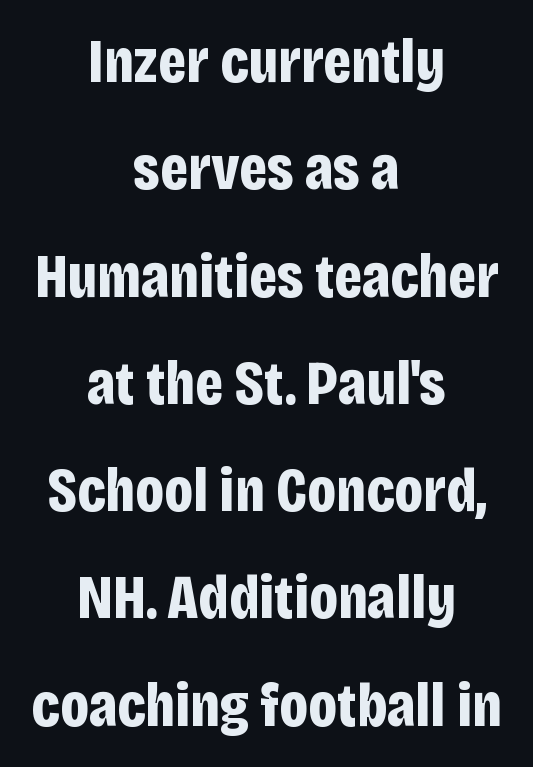
{"serif": "no", "italic": "no", "bold": "yes", "weight": "bold", "width": "condensed", "stroke_contrast": "low", "x_height": "large", "monospaced": "no", "underline": "no", "align": "center", "line_spacing_ratio": 1.73, "letter_spacing": "normal", "letter_spacing_em": 0.0, "glyph_px": 62}
